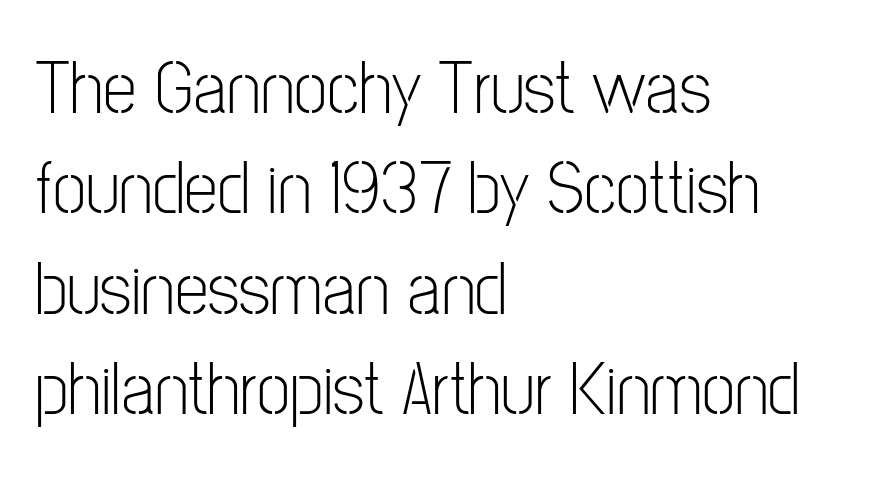
Q: Is the text bold? A: No.
Q: Is the text italic (slanted)? A: No, it is upright.
Q: Is the typeface a serif or a sans-serif typeface? A: Sans-serif.
Q: Is the text underlined? A: No.
Q: How is the paragraph aligned? A: Left-aligned.
Q: Is the spacing between letters normal or unusually wide? A: Normal.
Q: Is the spacing between lines tight, normal or loose? A: Normal.
Q: Width (condensed, normal, or wide)? A: Condensed.
Q: Stroke contrast? A: Low.
Q: x-height? A: Medium.
Q: Monospaced? A: No.
